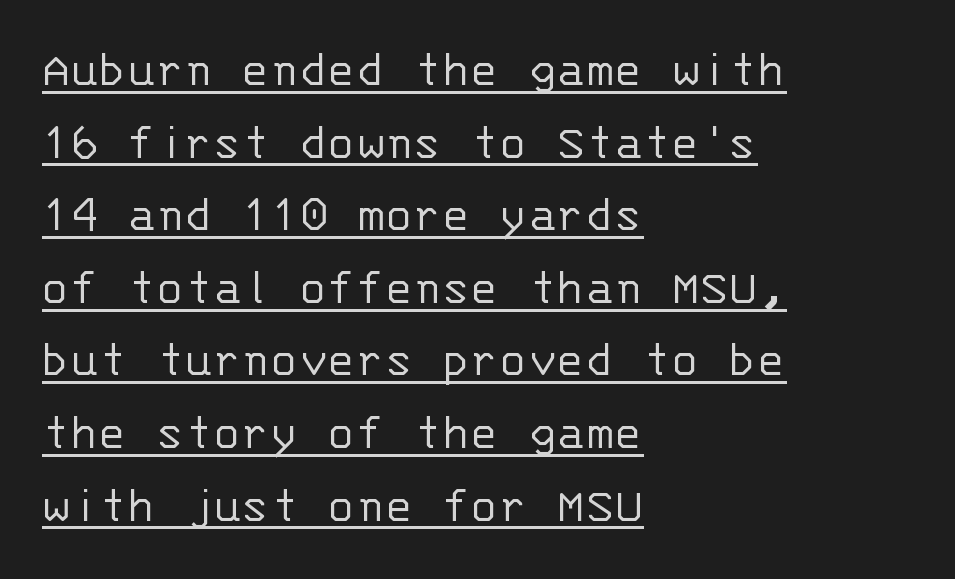
The image shows 53 px light sans-serif type, upright, monospaced; set left-aligned, normal line spacing (1.37x), normal letter spacing, underlined; low stroke contrast and a large x-height.
